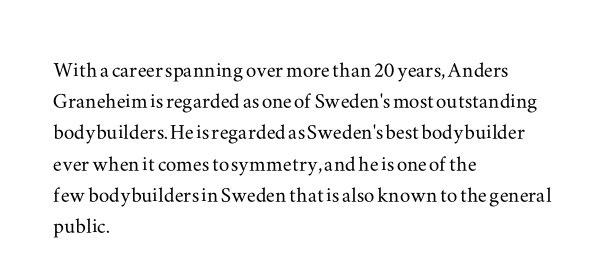
{"italic": "no", "underline": "no", "align": "left", "line_spacing_ratio": 1.2, "letter_spacing": "normal", "letter_spacing_em": 0.0, "glyph_px": 26}
